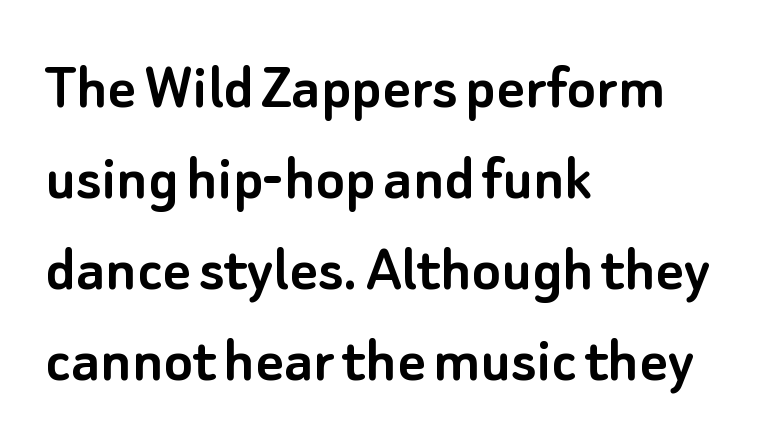
Q: Is the text italic (slanted)? A: No, it is upright.
Q: Is the typeface a serif or a sans-serif typeface? A: Sans-serif.
Q: Is the text underlined? A: No.
Q: How is the paragraph aligned? A: Left-aligned.
Q: Is the spacing between letters normal or unusually wide? A: Normal.
Q: Is the spacing between lines tight, normal or loose? A: Normal.
Q: Width (condensed, normal, or wide)? A: Normal.
Q: Stroke contrast? A: Low.
Q: x-height? A: Small.
Q: Monospaced? A: No.
